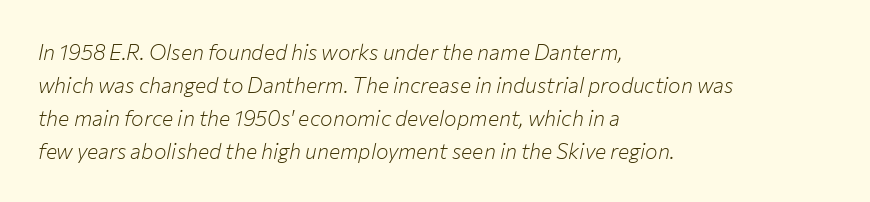
Q: Is the text bold? A: No.
Q: Is the text italic (slanted)? A: Yes, it leans right by about 12 degrees.
Q: Is the text underlined? A: No.
Q: How is the paragraph aligned? A: Left-aligned.
Q: Is the spacing between letters normal or unusually wide? A: Normal.
Q: Is the spacing between lines tight, normal or loose? A: Normal.
